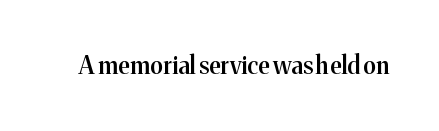
{"italic": "no", "bold": "semi", "underline": "no", "letter_spacing": "normal", "letter_spacing_em": 0.0, "glyph_px": 24}
